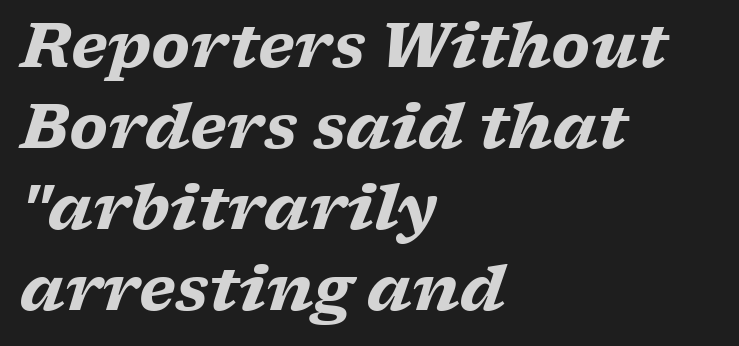
Q: Is the text bold? A: Yes.
Q: Is the text italic (slanted)? A: Yes, it leans right by about 17 degrees.
Q: Is the typeface a serif or a sans-serif typeface? A: Serif.
Q: Is the text underlined? A: No.
Q: How is the paragraph aligned? A: Left-aligned.
Q: Is the spacing between letters normal or unusually wide? A: Normal.
Q: Is the spacing between lines tight, normal or loose? A: Normal.
Q: Width (condensed, normal, or wide)? A: Wide.
Q: Stroke contrast? A: Low.
Q: x-height? A: Medium.
Q: Monospaced? A: No.
